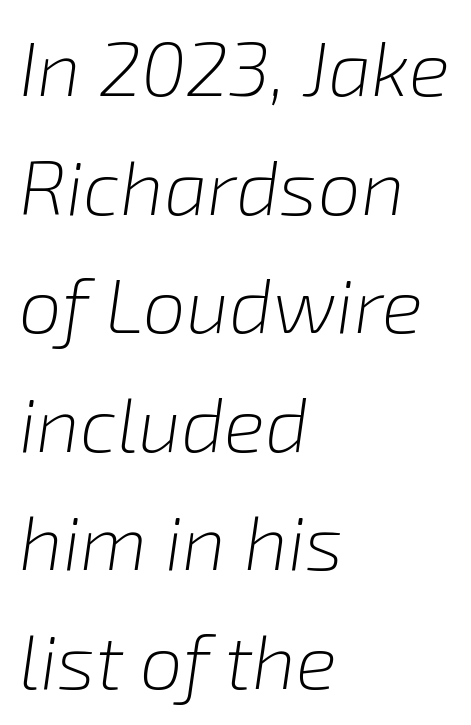
{"italic": "yes", "lean": "right", "slant_degrees": 8, "bold": "no", "weight": "light", "width": "normal", "stroke_contrast": "low", "x_height": "medium", "monospaced": "no", "underline": "no", "align": "left", "line_spacing": "normal", "line_spacing_ratio": 1.54, "letter_spacing": "normal", "letter_spacing_em": 0.0, "glyph_px": 77}
